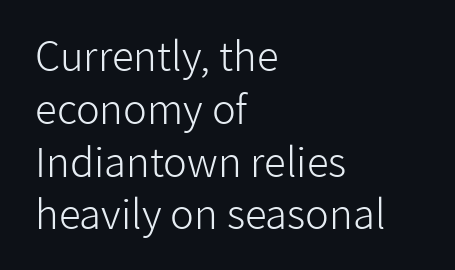
The image shows 40 px light sans-serif type, upright; set left-aligned, normal line spacing (1.32x), normal letter spacing, not underlined; low stroke contrast and a medium x-height.
